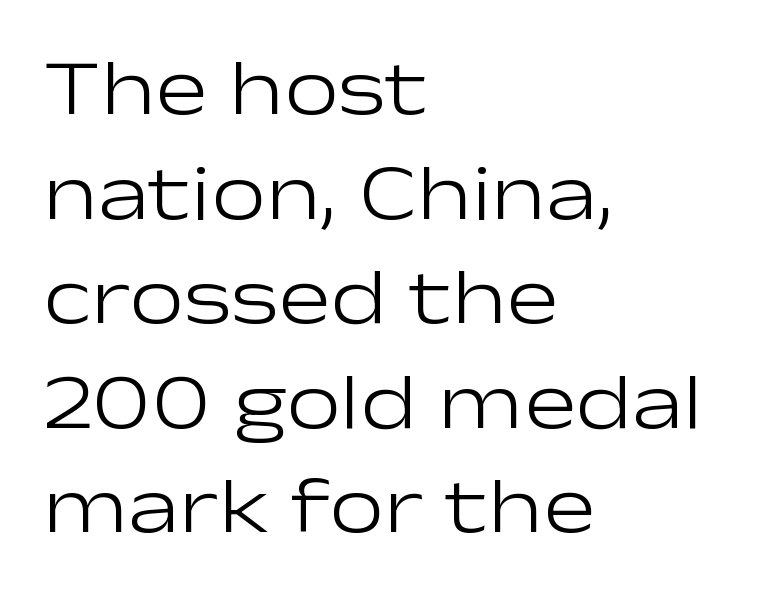
{"serif": "no", "italic": "no", "bold": "no", "weight": "light", "width": "wide", "stroke_contrast": "low", "x_height": "medium", "monospaced": "no", "underline": "no", "align": "left", "line_spacing": "normal", "line_spacing_ratio": 1.34, "letter_spacing": "normal", "letter_spacing_em": 0.0, "glyph_px": 78}
